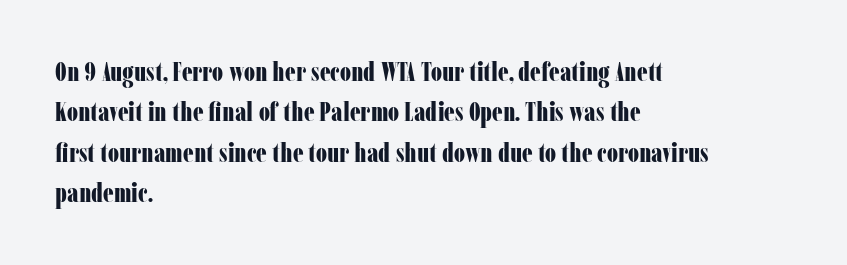
The image shows 27 px bold type, upright; set left-aligned, normal line spacing (1.5x), normal letter spacing, not underlined.
